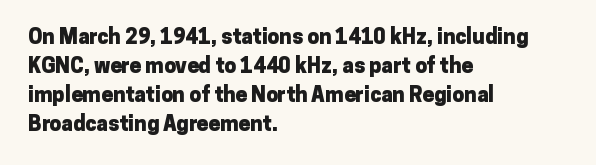
Q: Is the text bold? A: Yes.
Q: Is the text italic (slanted)? A: No, it is upright.
Q: Is the text underlined? A: No.
Q: How is the paragraph aligned? A: Left-aligned.
Q: Is the spacing between letters normal or unusually wide? A: Normal.
Q: Is the spacing between lines tight, normal or loose? A: Normal.
